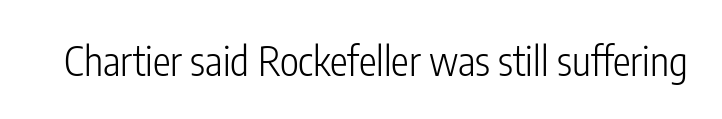
{"serif": "no", "italic": "no", "bold": "no", "weight": "light", "width": "condensed", "stroke_contrast": "low", "x_height": "medium", "monospaced": "no", "underline": "no", "letter_spacing": "normal", "letter_spacing_em": 0.0, "glyph_px": 40}
